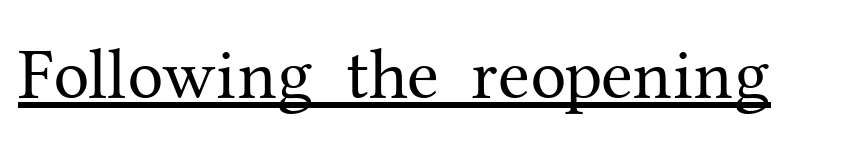
Q: Is the text bold? A: No.
Q: Is the text italic (slanted)? A: No, it is upright.
Q: Is the typeface a serif or a sans-serif typeface? A: Serif.
Q: Is the text underlined? A: Yes.
Q: Is the spacing between letters normal or unusually wide? A: Normal.
Q: Width (condensed, normal, or wide)? A: Normal.
Q: Stroke contrast? A: Medium.
Q: x-height? A: Medium.
Q: Monospaced? A: No.
